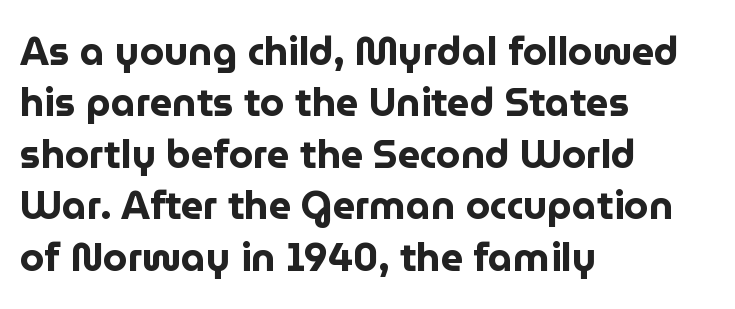
Q: Is the text bold? A: Yes.
Q: Is the text italic (slanted)? A: No, it is upright.
Q: Is the typeface a serif or a sans-serif typeface? A: Sans-serif.
Q: Is the text underlined? A: No.
Q: How is the paragraph aligned? A: Left-aligned.
Q: Is the spacing between letters normal or unusually wide? A: Normal.
Q: Is the spacing between lines tight, normal or loose? A: Normal.
Q: Width (condensed, normal, or wide)? A: Normal.
Q: Stroke contrast? A: Low.
Q: x-height? A: Medium.
Q: Monospaced? A: No.
